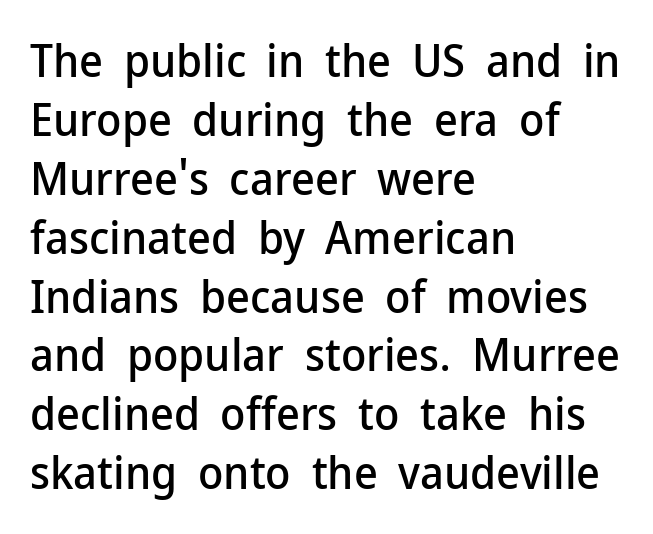
Q: Is the text italic (slanted)? A: No, it is upright.
Q: Is the typeface a serif or a sans-serif typeface? A: Sans-serif.
Q: Is the text underlined? A: No.
Q: How is the paragraph aligned? A: Left-aligned.
Q: Is the spacing between letters normal or unusually wide? A: Normal.
Q: Is the spacing between lines tight, normal or loose? A: Normal.
Q: Width (condensed, normal, or wide)? A: Normal.
Q: Stroke contrast? A: Low.
Q: x-height? A: Medium.
Q: Monospaced? A: No.
